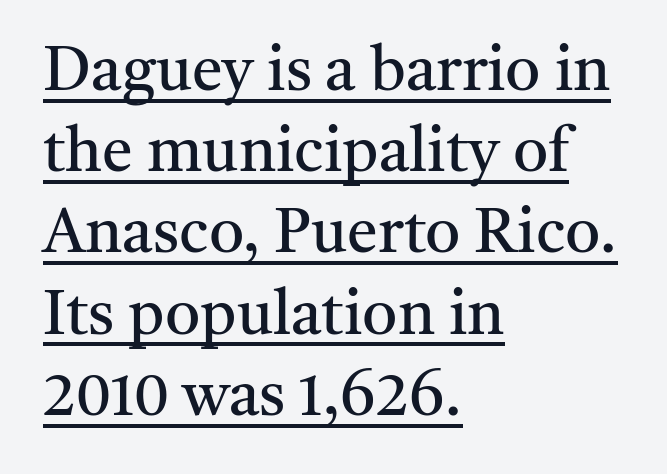
{"serif": "yes", "italic": "no", "bold": "no", "weight": "regular", "width": "normal", "stroke_contrast": "medium", "x_height": "medium", "monospaced": "no", "underline": "yes", "align": "left", "line_spacing": "normal", "line_spacing_ratio": 1.31, "letter_spacing": "normal", "letter_spacing_em": 0.0, "glyph_px": 62}
